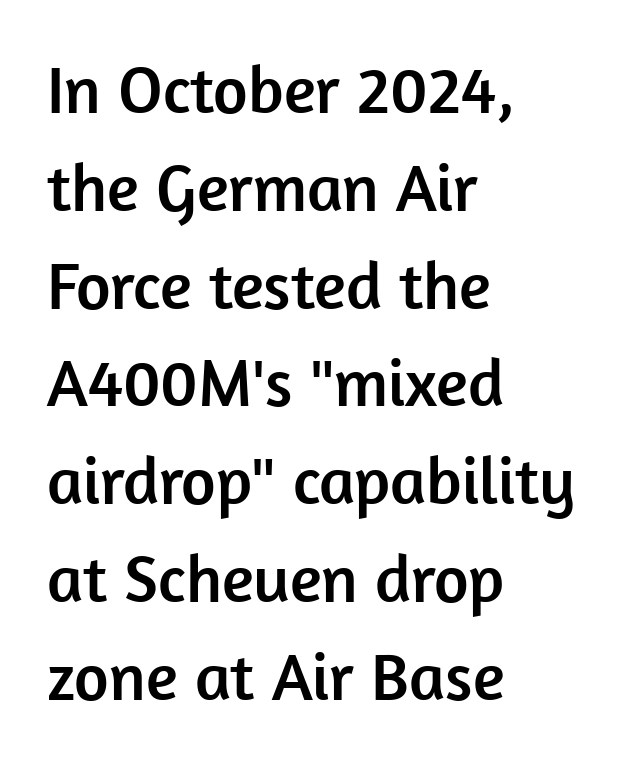
{"serif": "no", "italic": "no", "width": "normal", "stroke_contrast": "low", "x_height": "medium", "monospaced": "no", "underline": "no", "align": "left", "line_spacing": "normal", "line_spacing_ratio": 1.46, "letter_spacing": "normal", "letter_spacing_em": 0.0, "glyph_px": 67}
